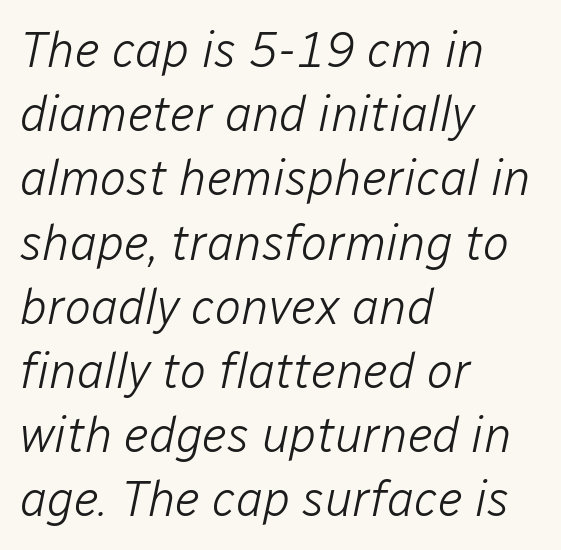
Q: Is the text bold? A: No.
Q: Is the text italic (slanted)? A: Yes, it leans right by about 12 degrees.
Q: Is the text underlined? A: No.
Q: How is the paragraph aligned? A: Left-aligned.
Q: Is the spacing between letters normal or unusually wide? A: Normal.
Q: Is the spacing between lines tight, normal or loose? A: Normal.
Q: Width (condensed, normal, or wide)? A: Normal.
Q: Stroke contrast? A: Low.
Q: x-height? A: Medium.
Q: Monospaced? A: No.
